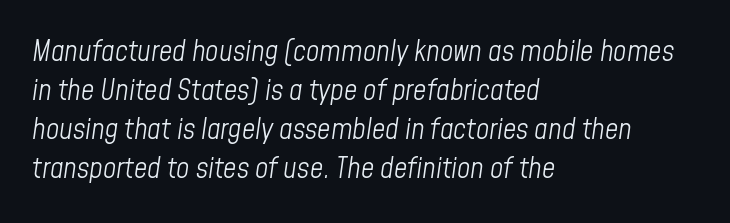
The image shows 29 px light, condensed type, italic (leaning right); set left-aligned, normal line spacing (1.35x), normal letter spacing, not underlined; low stroke contrast and a medium x-height.
